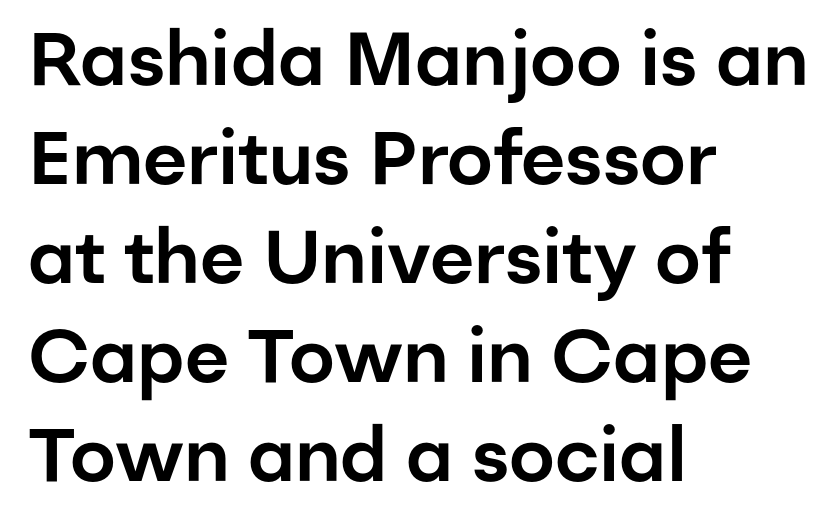
The image shows 75 px sans-serif type, upright; set left-aligned, normal line spacing (1.32x), normal letter spacing, not underlined; low stroke contrast and a medium x-height.
